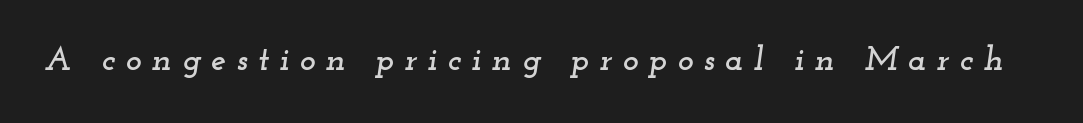
Here the designer chose a conventional face with non-uniform glyph widths. The rendering applies a slant to the glyphs. The passage shown is not underscored anywhere. Words appear elongated and porous because spacing is wide.
